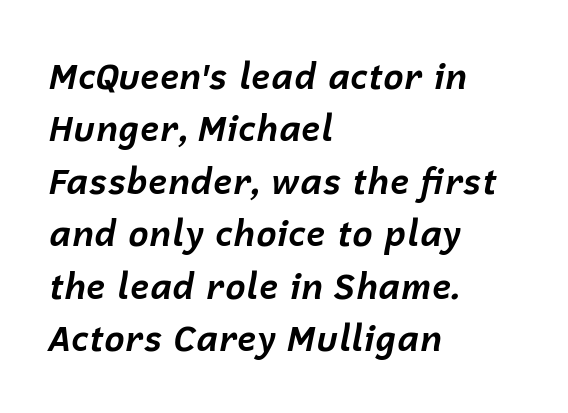
Q: Is the text bold? A: Yes.
Q: Is the text italic (slanted)? A: Yes, it leans right by about 12 degrees.
Q: Is the text underlined? A: No.
Q: How is the paragraph aligned? A: Left-aligned.
Q: Is the spacing between letters normal or unusually wide? A: Normal.
Q: Is the spacing between lines tight, normal or loose? A: Normal.
Q: Width (condensed, normal, or wide)? A: Normal.
Q: Stroke contrast? A: Low.
Q: x-height? A: Medium.
Q: Monospaced? A: No.
